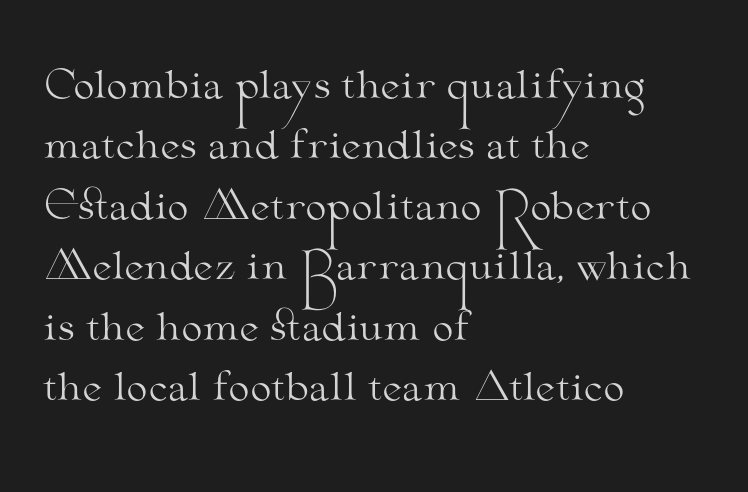
Rule under the text: the space is simply empty. This sample uses a serif face. This is the regular roman posture of the typeface. Character widths vary here, with narrow letters taking less room than wide ones. Short note: letters normally spaced.
